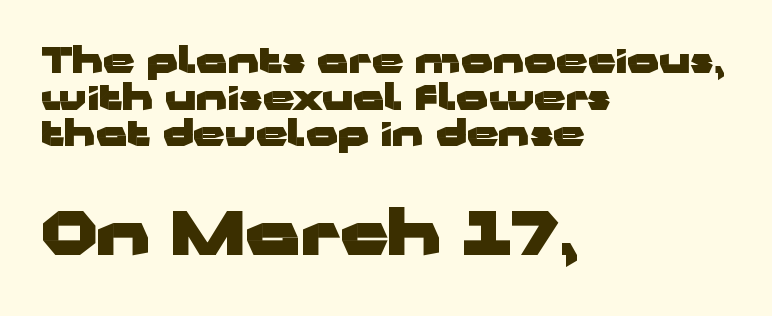
A roman cut, with each character standing at attention. Cramped leading. The lines are quadded left. Check where the strokes stop: nothing finishes them off — pure sans. The glyphs are unaccompanied by any horizontal stroke below them.
